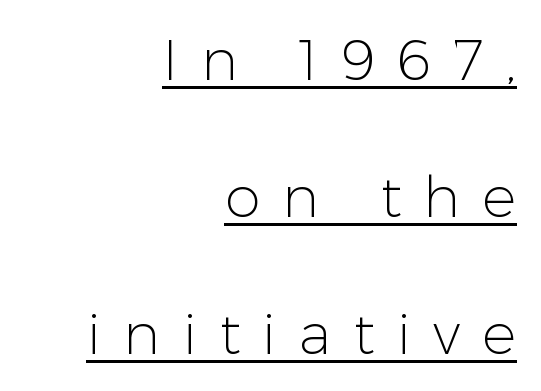
Notice how the stems are strictly vertical — no italics here. The rendering shows plain stroke endings on the letterforms — a sans-serif design. This sample has the flowing, uneven cadence of proportional lettering. Line endings align vertically; line beginnings do not.
